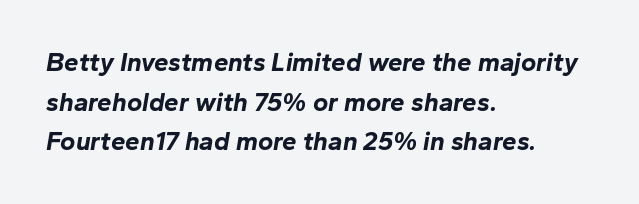
Yep, that's italic — everything's leaning. Does the copy run flush right? No — it runs flush left. The letterforms sit shoulder to shoulder at normal distance. Descenders hang freely into open space.
